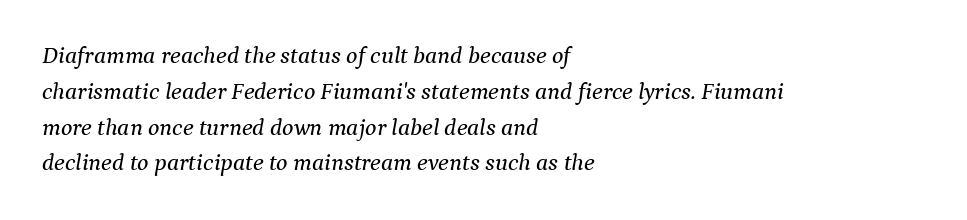
{"italic": "yes", "lean": "right", "slant_degrees": 9, "underline": "no", "align": "left", "line_spacing": "normal", "line_spacing_ratio": 1.49, "letter_spacing": "normal", "letter_spacing_em": 0.0, "glyph_px": 24}
